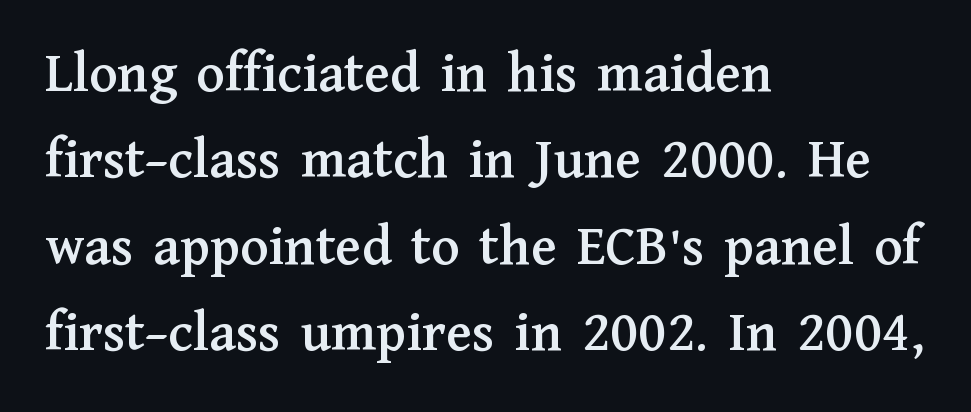
The image shows 58 px serif type, upright; set left-aligned, normal line spacing (1.49x), normal letter spacing, not underlined; medium stroke contrast and a medium x-height.
